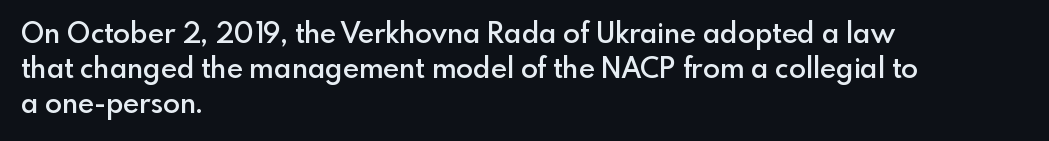
Q: Is the text bold? A: Semi-bold.
Q: Is the text italic (slanted)? A: No, it is upright.
Q: Is the typeface a serif or a sans-serif typeface? A: Sans-serif.
Q: Is the text underlined? A: No.
Q: How is the paragraph aligned? A: Left-aligned.
Q: Is the spacing between letters normal or unusually wide? A: Normal.
Q: Is the spacing between lines tight, normal or loose? A: Normal.
Q: Width (condensed, normal, or wide)? A: Normal.
Q: x-height? A: Small.
Q: Monospaced? A: No.
